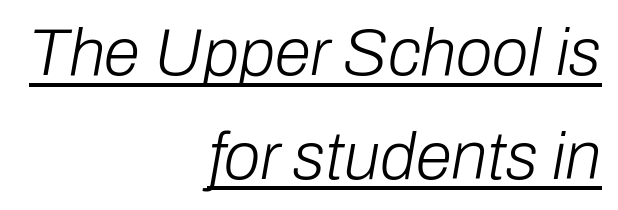
The image shows 66 px light type, italic (leaning right); set right-aligned, normal line spacing (1.57x), normal letter spacing, underlined; low stroke contrast and a medium x-height.
